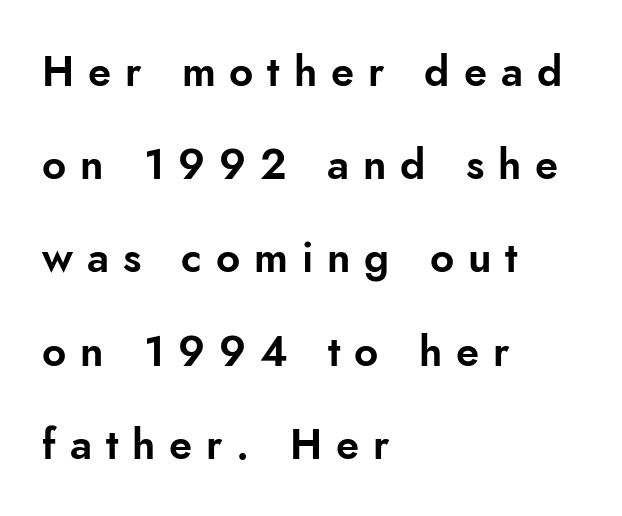
{"serif": "no", "italic": "no", "width": "normal", "stroke_contrast": "low", "x_height": "small", "monospaced": "no", "underline": "no", "align": "left", "line_spacing": "loose", "line_spacing_ratio": 2.22, "letter_spacing": "wide", "letter_spacing_em": 0.33, "glyph_px": 42}
